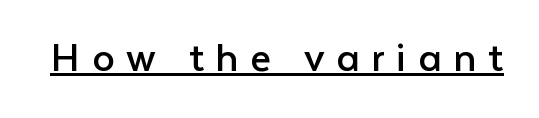
Q: Is the text bold? A: No.
Q: Is the text italic (slanted)? A: No, it is upright.
Q: Is the typeface a serif or a sans-serif typeface? A: Sans-serif.
Q: Is the text underlined? A: Yes.
Q: Is the spacing between letters normal or unusually wide? A: Unusually wide.
Q: Width (condensed, normal, or wide)? A: Normal.
Q: Stroke contrast? A: Low.
Q: x-height? A: Medium.
Q: Monospaced? A: No.
